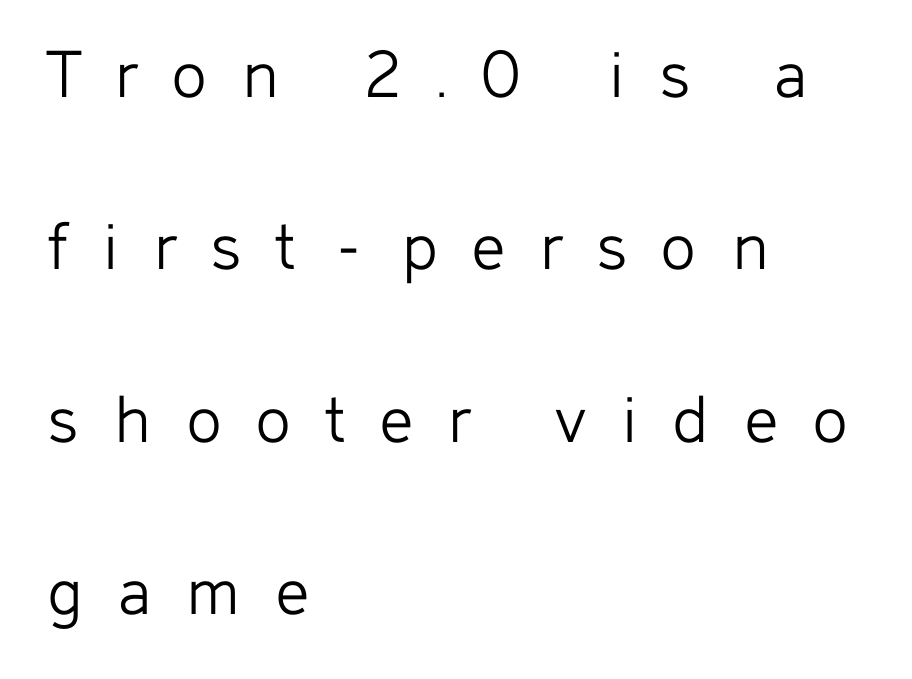
Q: Is the text bold? A: No.
Q: Is the text italic (slanted)? A: No, it is upright.
Q: Is the typeface a serif or a sans-serif typeface? A: Sans-serif.
Q: Is the text underlined? A: No.
Q: How is the paragraph aligned? A: Left-aligned.
Q: Is the spacing between letters normal or unusually wide? A: Unusually wide.
Q: Is the spacing between lines tight, normal or loose? A: Loose.
Q: Width (condensed, normal, or wide)? A: Normal.
Q: Stroke contrast? A: Low.
Q: x-height? A: Medium.
Q: Monospaced? A: No.
